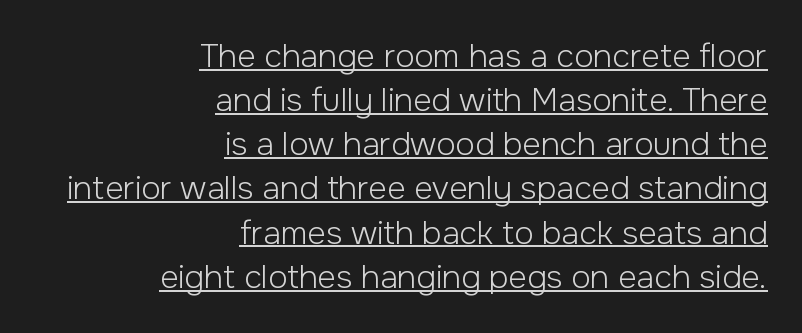
Q: Is the text bold? A: No.
Q: Is the text italic (slanted)? A: No, it is upright.
Q: Is the typeface a serif or a sans-serif typeface? A: Sans-serif.
Q: Is the text underlined? A: Yes.
Q: How is the paragraph aligned? A: Right-aligned.
Q: Is the spacing between letters normal or unusually wide? A: Normal.
Q: Is the spacing between lines tight, normal or loose? A: Normal.
Q: Width (condensed, normal, or wide)? A: Normal.
Q: Stroke contrast? A: Low.
Q: x-height? A: Medium.
Q: Monospaced? A: No.
